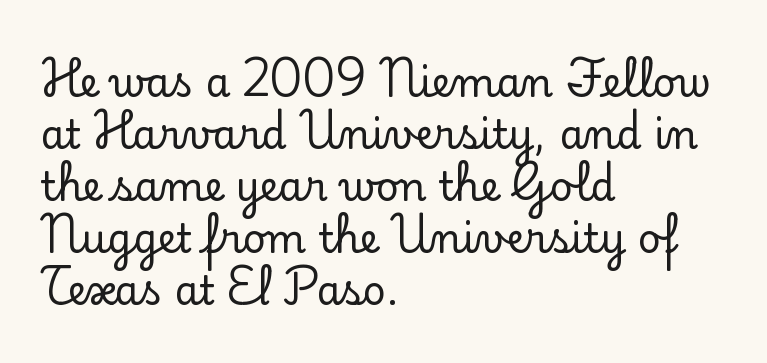
{"serif": "yes", "italic": "no", "width": "normal", "stroke_contrast": "low", "x_height": "small", "monospaced": "no", "underline": "no", "align": "left", "line_spacing": "normal", "line_spacing_ratio": 1.3, "letter_spacing": "normal", "letter_spacing_em": 0.0, "glyph_px": 40}
